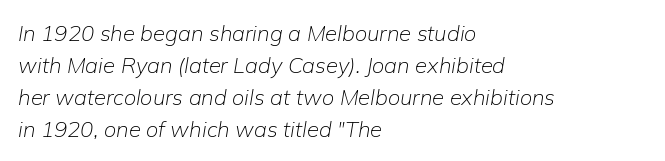
Regarding leading, the lines here are spaced in the standard way. The passage is arranged the way most books set body copy — flush left. Each stroke keeps to a modest, everyday thickness or less. Each word holds together tightly as a unit, with standard inter-letter gaps. Rendered with sloped, italic letterforms. Honestly, there is no underline to notice here at all.
